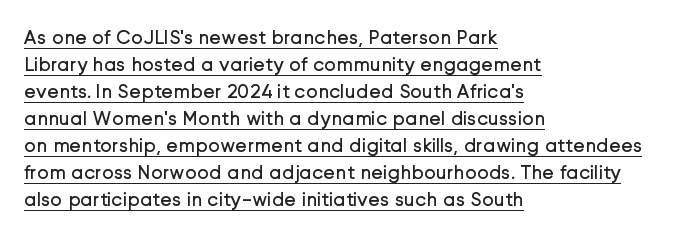
The lettering is marked with a stroke running underneath it. In terms of posture, this sample is upright. No extra ink here — the face is not bold. The designer left line spacing at the default. The text block is weighted toward the left margin, trailing off unevenly rightward. What stands out about the letter spacing? Nothing — it is the standard amount.
